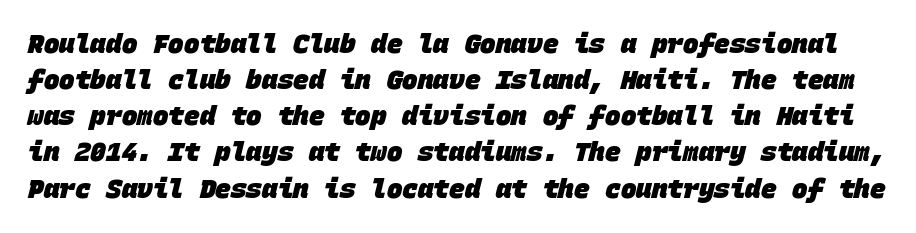
{"bold": "yes", "underline": "no", "line_spacing": "normal", "line_spacing_ratio": 1.39, "letter_spacing": "normal", "letter_spacing_em": 0.0, "glyph_px": 26}
